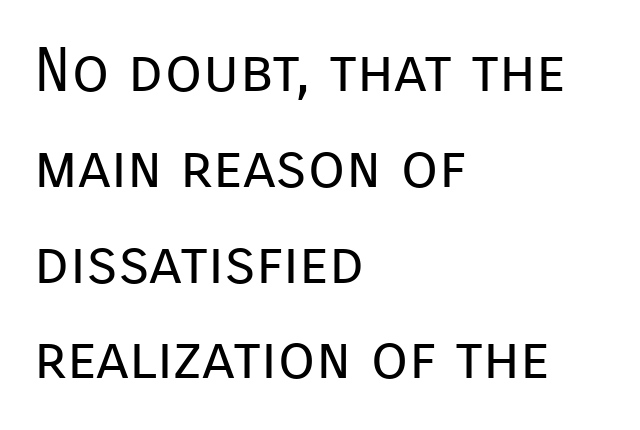
{"serif": "no", "italic": "no", "bold": "no", "weight": "regular", "width": "normal", "stroke_contrast": "low", "x_height": "medium", "monospaced": "no", "underline": "no", "align": "left", "line_spacing": "normal", "line_spacing_ratio": 1.57, "letter_spacing": "normal", "letter_spacing_em": 0.0, "glyph_px": 61}
